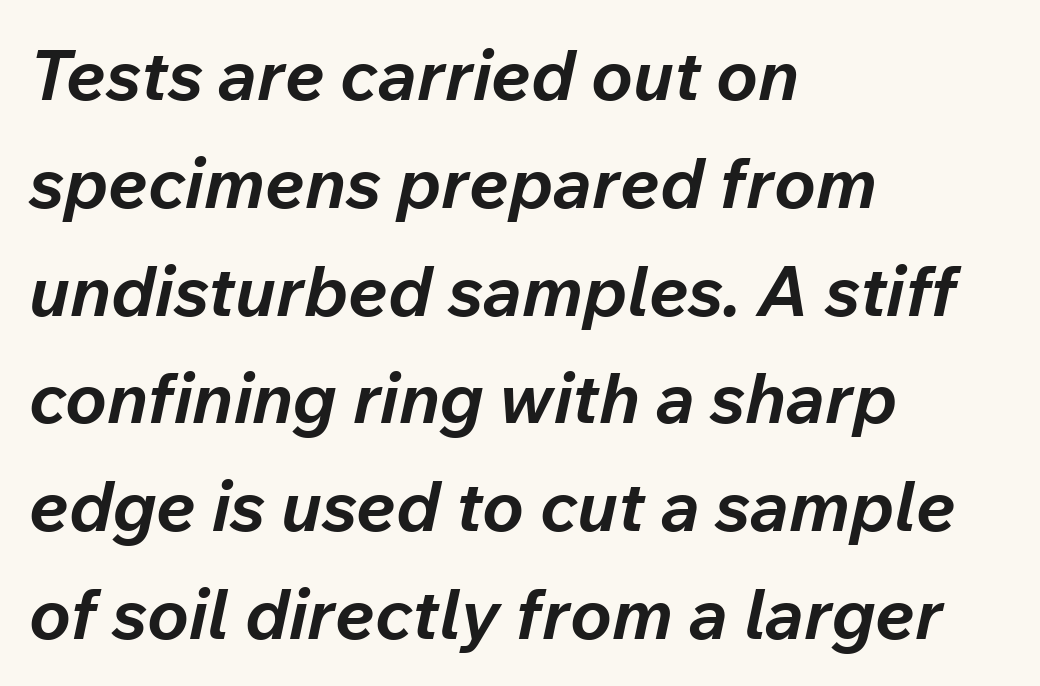
Q: Is the text bold? A: Yes.
Q: Is the text italic (slanted)? A: Yes, it leans right by about 12 degrees.
Q: Is the text underlined? A: No.
Q: How is the paragraph aligned? A: Left-aligned.
Q: Is the spacing between letters normal or unusually wide? A: Normal.
Q: Is the spacing between lines tight, normal or loose? A: Normal.
Q: Width (condensed, normal, or wide)? A: Normal.
Q: Stroke contrast? A: Low.
Q: x-height? A: Medium.
Q: Monospaced? A: No.
